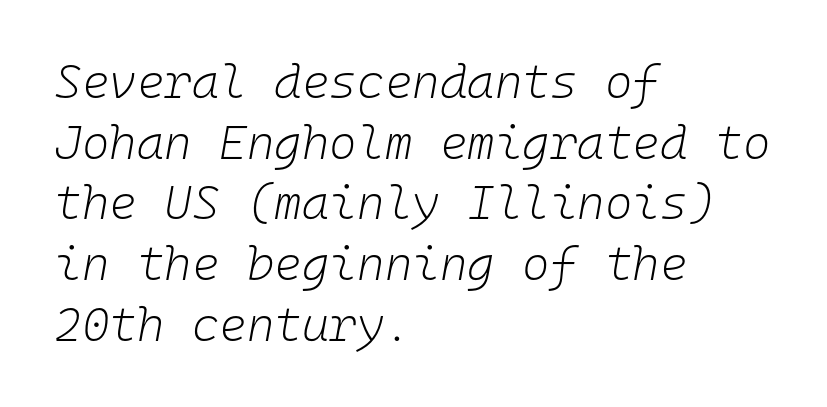
The passage shown stacks its lines at a standard gap. Monospaced: the letters line up in strict vertical columns. Compared with typical body copy, the letter spacing here is the same. The face looks like a standard text weight, possibly lighter. The lines in this sample share a left origin and differ only in where they stop. This rendering features lettering with no underline.
